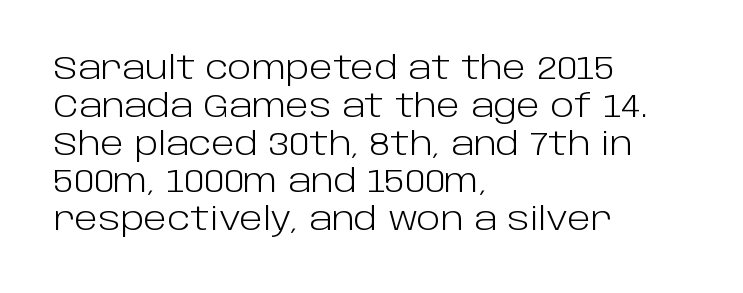
{"serif": "no", "italic": "no", "bold": "no", "weight": "light", "width": "normal", "stroke_contrast": "low", "x_height": "large", "monospaced": "no", "underline": "no", "align": "left", "line_spacing_ratio": 1.22, "letter_spacing": "normal", "letter_spacing_em": 0.0, "glyph_px": 31}
